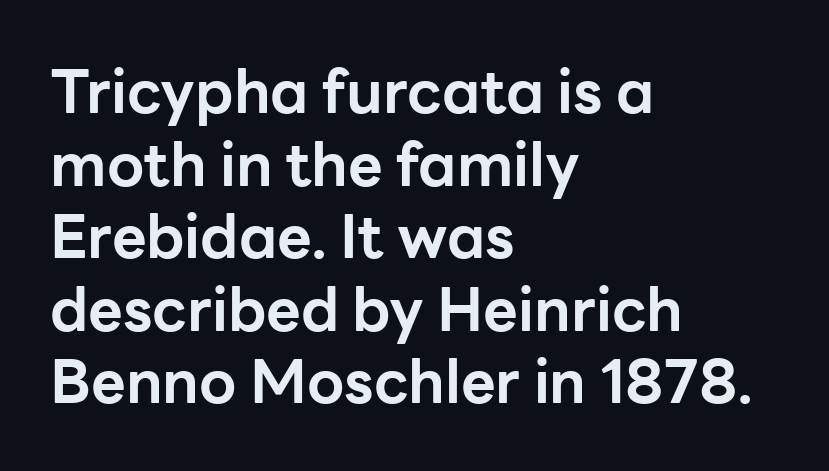
{"serif": "no", "italic": "no", "bold": "yes", "weight": "bold", "width": "normal", "stroke_contrast": "low", "x_height": "medium", "monospaced": "no", "underline": "no", "align": "left", "line_spacing_ratio": 1.21, "letter_spacing": "normal", "letter_spacing_em": 0.0, "glyph_px": 60}
